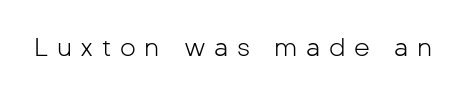
This rendering features lettering with no underline. This reads as an unemphasized weight, regular at the heaviest. Display-style spreading of the glyphs; the letterfit is very open. This is roman type, the default non-slanted kind.
